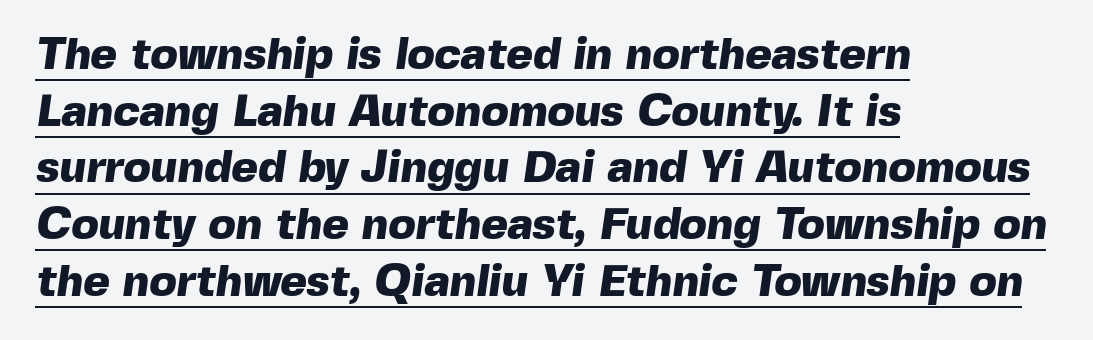
The image shows 45 px heavy sans-serif type; set left-aligned, normal line spacing (1.26x), normal letter spacing, underlined; a medium x-height.
